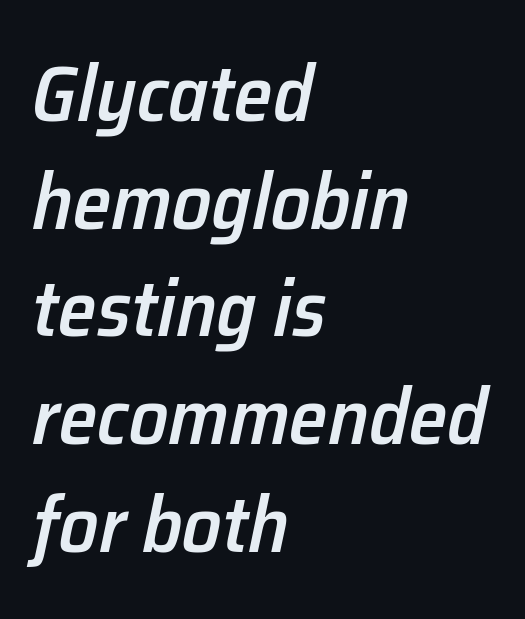
The passage shown is typed in a proportional face where columns would drift. A normal amount of white space separates one row of letters from the next. The passage shown has conventional tracking throughout. This is moderately heavy type, rendered in semibold. Every character sits at an angle, as italics do.
